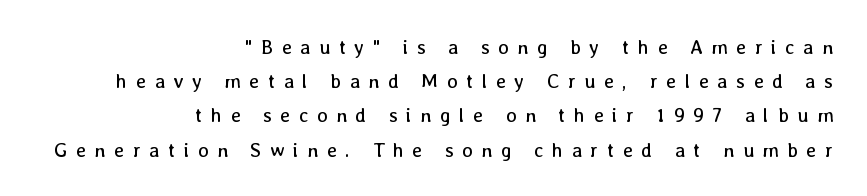
Q: Is the text bold? A: No.
Q: Is the text italic (slanted)? A: No, it is upright.
Q: Is the text underlined? A: No.
Q: How is the paragraph aligned? A: Right-aligned.
Q: Is the spacing between letters normal or unusually wide? A: Unusually wide.
